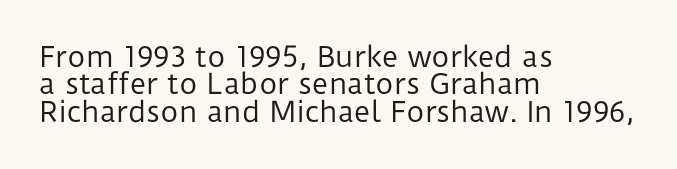
{"serif": "no", "italic": "no", "bold": "no", "weight": "regular", "width": "normal", "stroke_contrast": "low", "x_height": "medium", "monospaced": "no", "underline": "no", "align": "left", "line_spacing": "tight", "line_spacing_ratio": 0.98, "letter_spacing": "normal", "letter_spacing_em": 0.0, "glyph_px": 28}
